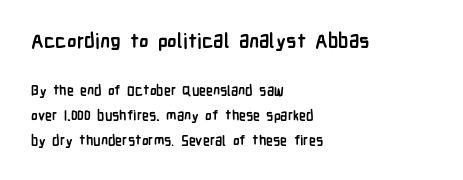
{"italic": "no", "bold": "yes", "underline": "no", "align": "left", "line_spacing_ratio": 1.8, "letter_spacing": "normal", "letter_spacing_em": 0.0, "larger_block": "first", "size_ratio": 1.43, "glyph_px": 20}
